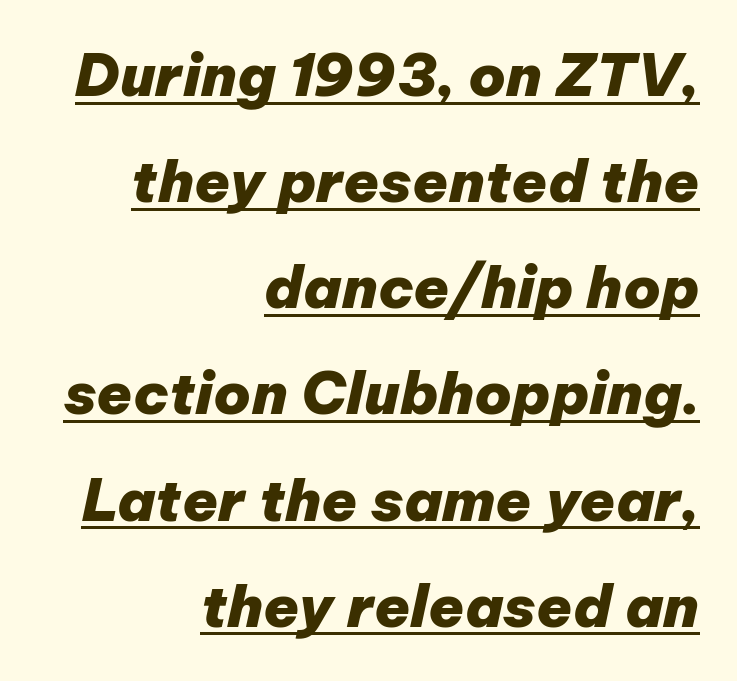
The image shows 58 px heavy type, italic (leaning right); set right-aligned, line spacing 1.83x, normal letter spacing, underlined; low stroke contrast and a medium x-height.
